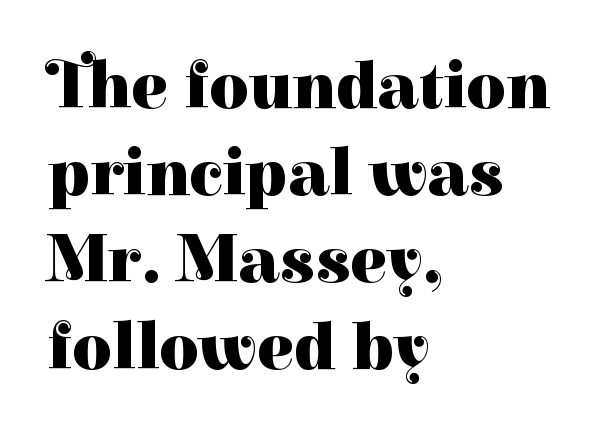
As a designer I'd log this as weight 700, bold. No word sits above an underline. Notice how descenders clear the ascenders below comfortably — that's standard leading. Font category for this specimen: serif. Varying glyph widths throughout — classic text-font behaviour. The type sits square on the baseline with zero lean.
